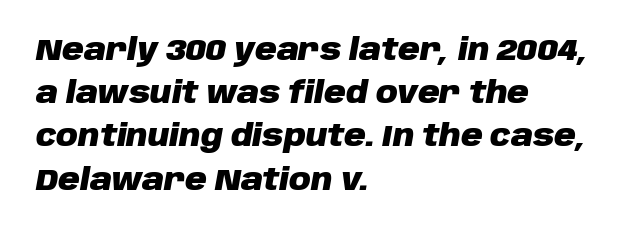
The image shows 30 px heavy type, italic (leaning right); set left-aligned, normal line spacing (1.44x), normal letter spacing, not underlined; low stroke contrast and a large x-height.
